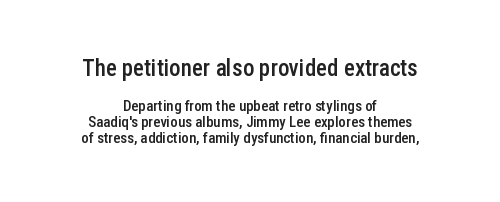
Q: Is the text bold? A: Semi-bold.
Q: Is the text italic (slanted)? A: No, it is upright.
Q: Is the text underlined? A: No.
Q: How is the paragraph aligned? A: Centered.
Q: Is the spacing between letters normal or unusually wide? A: Normal.
Q: Is the spacing between lines tight, normal or loose? A: Tight.
Q: Which block of text is set in a larger size, the first (top) or the second (bottom)? A: The first (top) one.
